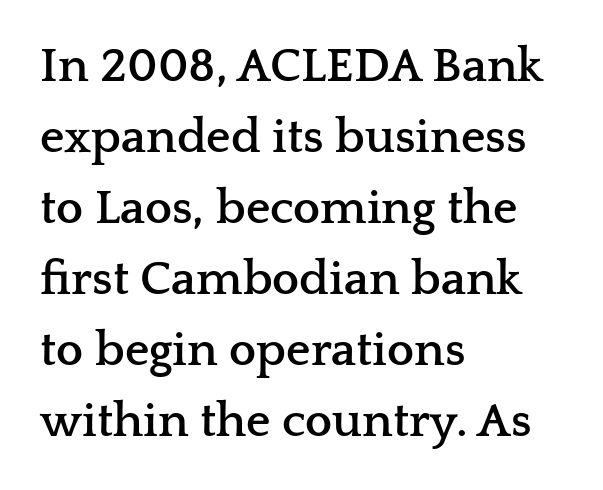
Q: Is the text bold? A: Yes.
Q: Is the text italic (slanted)? A: No, it is upright.
Q: Is the typeface a serif or a sans-serif typeface? A: Serif.
Q: Is the text underlined? A: No.
Q: How is the paragraph aligned? A: Left-aligned.
Q: Is the spacing between letters normal or unusually wide? A: Normal.
Q: Is the spacing between lines tight, normal or loose? A: Normal.
Q: Width (condensed, normal, or wide)? A: Wide.
Q: Stroke contrast? A: Low.
Q: x-height? A: Medium.
Q: Monospaced? A: No.
